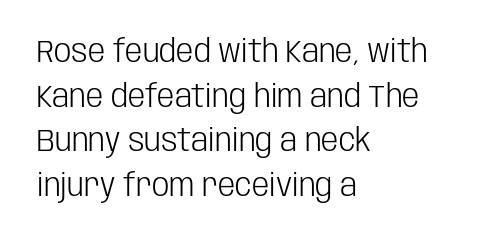
Q: Is the text bold? A: No.
Q: Is the text italic (slanted)? A: No, it is upright.
Q: Is the typeface a serif or a sans-serif typeface? A: Sans-serif.
Q: Is the text underlined? A: No.
Q: How is the paragraph aligned? A: Left-aligned.
Q: Is the spacing between letters normal or unusually wide? A: Normal.
Q: Is the spacing between lines tight, normal or loose? A: Normal.
Q: Width (condensed, normal, or wide)? A: Condensed.
Q: Stroke contrast? A: Low.
Q: x-height? A: Large.
Q: Monospaced? A: No.
